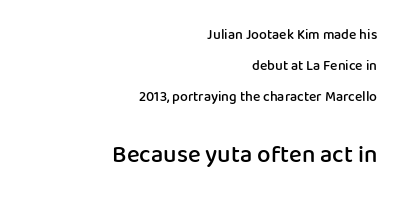
Rendered with straight, roman letterforms. The lines are quadded right. Size contrast runs from small at the top to large at the bottom. Descenders are the only things crossing below the line.
